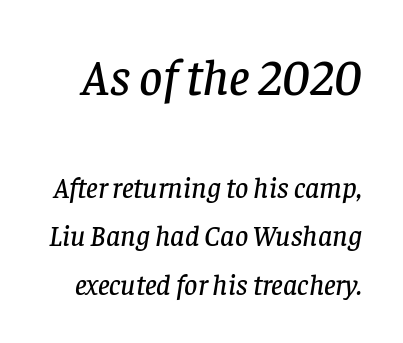
{"serif": "yes", "italic": "yes", "lean": "right", "slant_degrees": 8, "width": "normal", "stroke_contrast": "low", "x_height": "large", "monospaced": "no", "underline": "no", "line_spacing": "normal", "line_spacing_ratio": 1.67, "letter_spacing": "normal", "letter_spacing_em": 0.0, "larger_block": "first", "size_ratio": 1.76, "glyph_px": 51}
